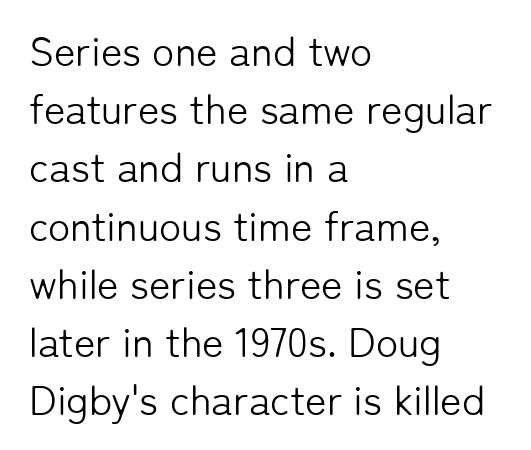
{"serif": "no", "italic": "no", "bold": "no", "weight": "light", "width": "normal", "stroke_contrast": "low", "x_height": "medium", "monospaced": "no", "underline": "no", "align": "left", "line_spacing": "normal", "line_spacing_ratio": 1.42, "letter_spacing": "normal", "letter_spacing_em": 0.0, "glyph_px": 41}
